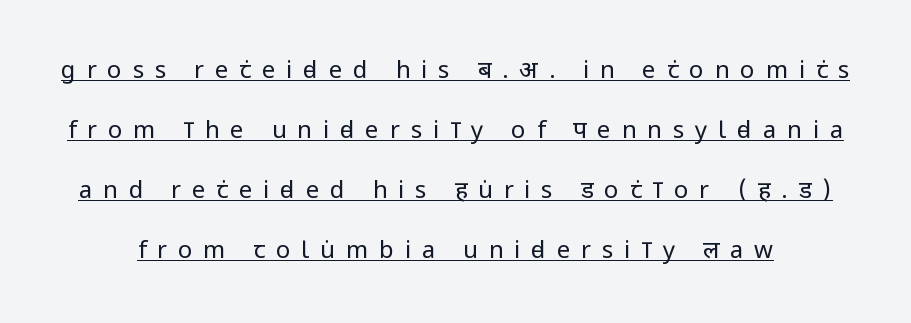
Q: Is the text bold? A: No.
Q: Is the text italic (slanted)? A: No, it is upright.
Q: Is the text underlined? A: Yes.
Q: Is the spacing between letters normal or unusually wide? A: Unusually wide.
Q: Is the spacing between lines tight, normal or loose? A: Loose.
